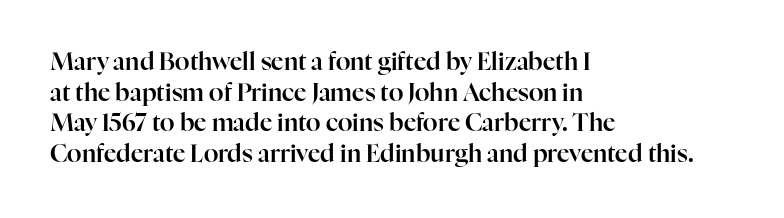
The image shows 24 px text type, upright; set left-aligned, normal line spacing (1.28x), normal letter spacing, not underlined.
